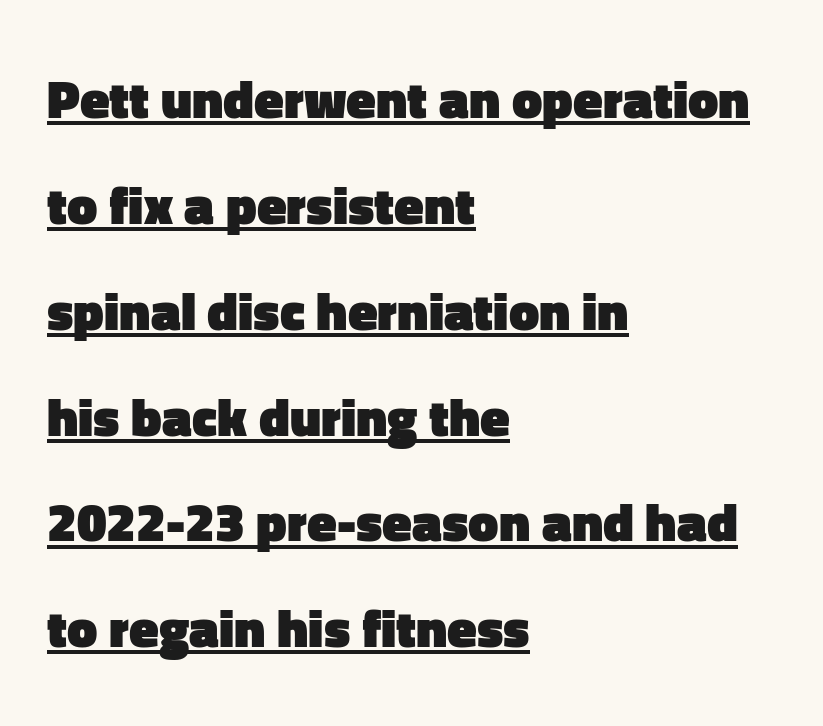
Q: Is the text bold? A: Yes.
Q: Is the text italic (slanted)? A: No, it is upright.
Q: Is the typeface a serif or a sans-serif typeface? A: Sans-serif.
Q: Is the text underlined? A: Yes.
Q: How is the paragraph aligned? A: Left-aligned.
Q: Is the spacing between letters normal or unusually wide? A: Normal.
Q: Is the spacing between lines tight, normal or loose? A: Loose.
Q: Width (condensed, normal, or wide)? A: Normal.
Q: Stroke contrast? A: Low.
Q: x-height? A: Medium.
Q: Monospaced? A: No.
